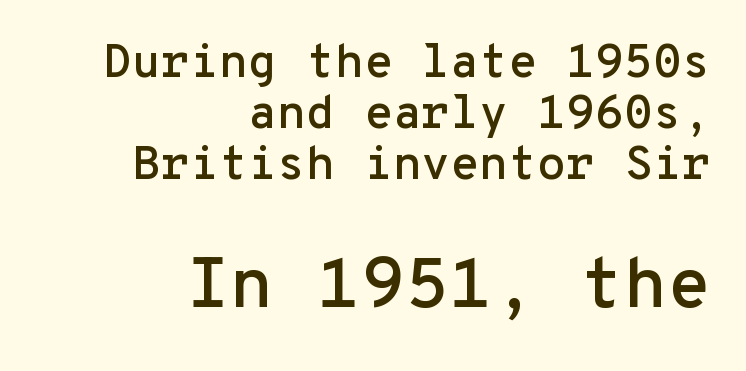
Q: Is the text italic (slanted)? A: No, it is upright.
Q: Is the typeface a serif or a sans-serif typeface? A: Sans-serif.
Q: Is the text underlined? A: No.
Q: How is the paragraph aligned? A: Right-aligned.
Q: Is the spacing between letters normal or unusually wide? A: Normal.
Q: Is the spacing between lines tight, normal or loose? A: Tight.
Q: Which block of text is set in a larger size, the first (top) or the second (bottom)? A: The second (bottom) one.
Q: Width (condensed, normal, or wide)? A: Normal.
Q: Stroke contrast? A: Low.
Q: x-height? A: Medium.
Q: Monospaced? A: Yes.
